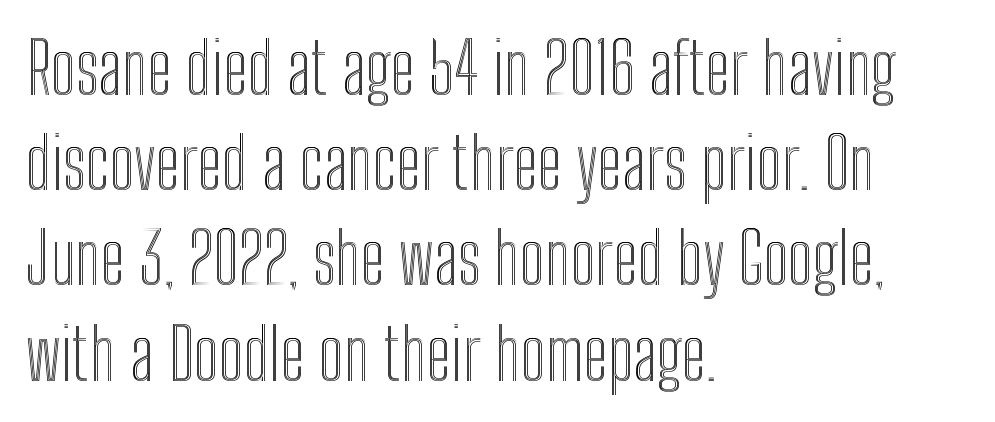
Q: Is the text italic (slanted)? A: No, it is upright.
Q: Is the text underlined? A: No.
Q: How is the paragraph aligned? A: Left-aligned.
Q: Is the spacing between letters normal or unusually wide? A: Normal.
Q: Is the spacing between lines tight, normal or loose? A: Normal.
Q: Width (condensed, normal, or wide)? A: Condensed.
Q: x-height? A: Medium.
Q: Monospaced? A: No.
